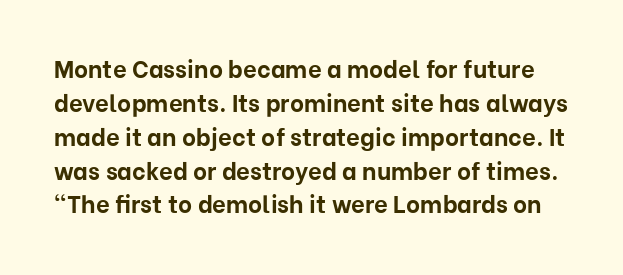
{"italic": "no", "bold": "yes", "underline": "no", "line_spacing": "normal", "line_spacing_ratio": 1.41, "letter_spacing": "normal", "letter_spacing_em": 0.0, "glyph_px": 24}
